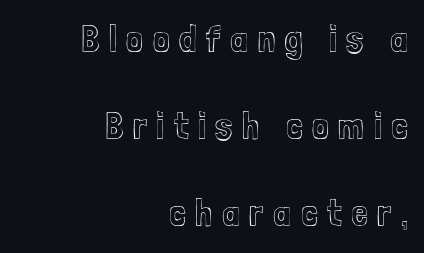
The image shows 38 px condensed type, upright; set right-aligned, loose line spacing (2.29x), unusually wide letter spacing (+0.25 em), not underlined; a medium x-height.
